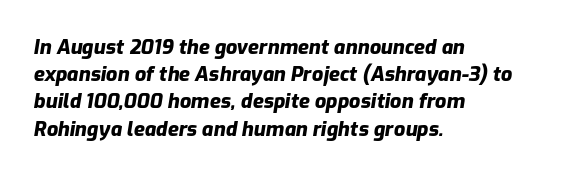
Q: Is the text bold? A: Yes.
Q: Is the text italic (slanted)? A: Yes, it leans right by about 9 degrees.
Q: Is the text underlined? A: No.
Q: How is the paragraph aligned? A: Left-aligned.
Q: Is the spacing between letters normal or unusually wide? A: Normal.
Q: Is the spacing between lines tight, normal or loose? A: Normal.
